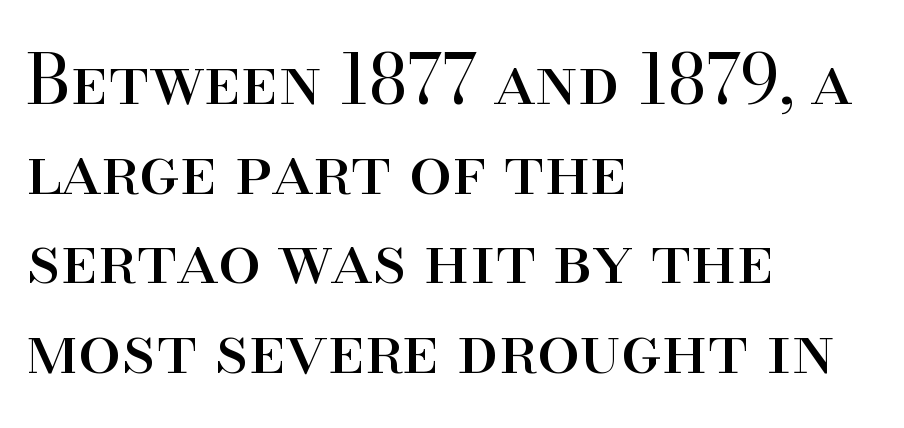
{"serif": "yes", "italic": "no", "bold": "no", "weight": "regular", "width": "normal", "stroke_contrast": "high", "x_height": "small", "monospaced": "no", "underline": "no", "align": "left", "line_spacing": "normal", "line_spacing_ratio": 1.3, "letter_spacing": "normal", "letter_spacing_em": 0.0, "glyph_px": 69}
